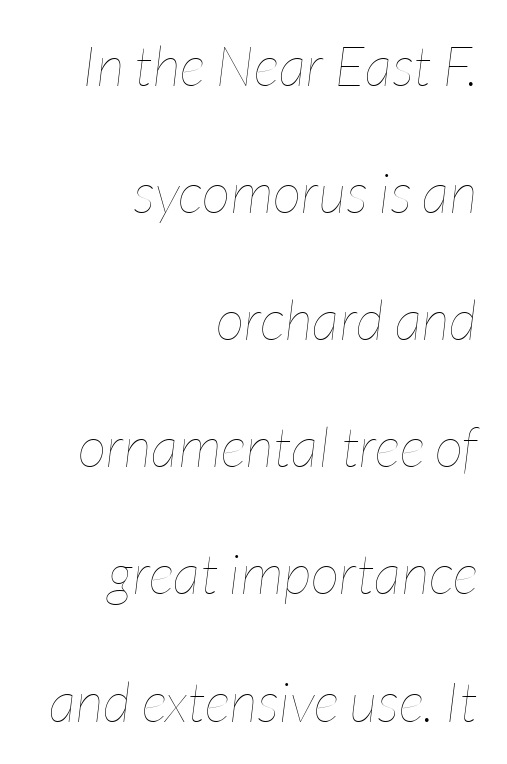
{"italic": "yes", "lean": "right", "slant_degrees": 7, "bold": "no", "weight": "thin", "width": "condensed", "stroke_contrast": "low", "x_height": "medium", "monospaced": "no", "underline": "no", "align": "right", "line_spacing": "loose", "line_spacing_ratio": 2.27, "letter_spacing": "normal", "letter_spacing_em": 0.0, "glyph_px": 56}
